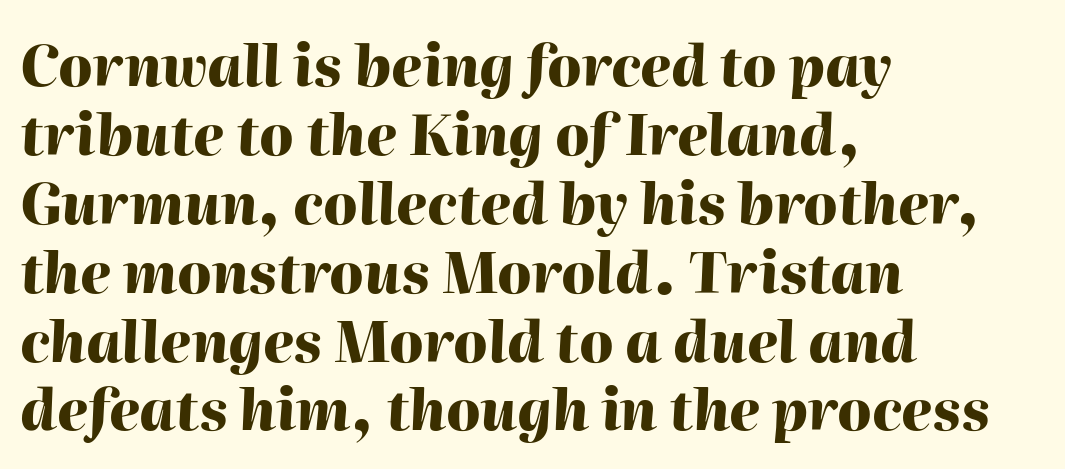
Italic? Definitely — the glyphs are oblique. Compared with a centered layout, this one pins lines to the left instead. Looks like regular typesetting: each glyph gets only the width it needs. The passage shown is not underscored anywhere.
